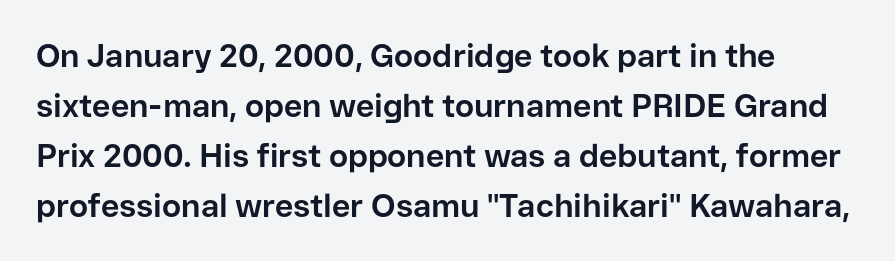
Is this a fixed-width face? No — the glyphs have proportional, varying widths. The line-height multiplier appears to be the usual default. The rendering shows plain stroke endings on the letterforms — a sans-serif design. Emphasis by weight is at full strength: bold.
